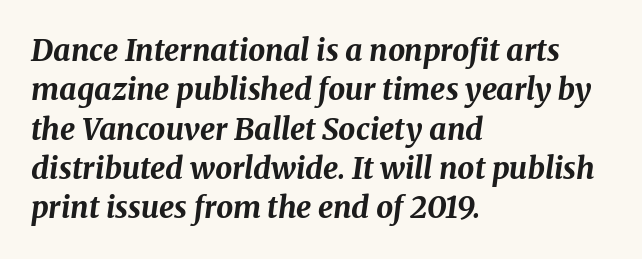
{"italic": "yes", "lean": "right", "slant_degrees": 8, "bold": "yes", "weight": "bold", "width": "normal", "stroke_contrast": "medium", "x_height": "medium", "monospaced": "no", "underline": "no", "align": "left", "line_spacing": "normal", "line_spacing_ratio": 1.31, "letter_spacing": "normal", "letter_spacing_em": 0.0, "glyph_px": 30}
